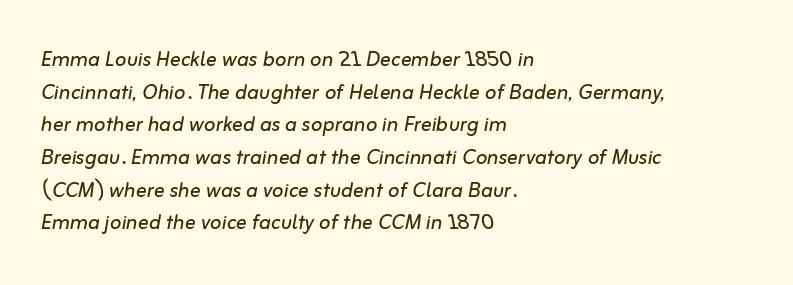
{"italic": "yes", "lean": "right", "slant_degrees": 10, "bold": "no", "underline": "no", "align": "left", "line_spacing_ratio": 1.21, "letter_spacing": "normal", "letter_spacing_em": 0.0, "glyph_px": 27}
